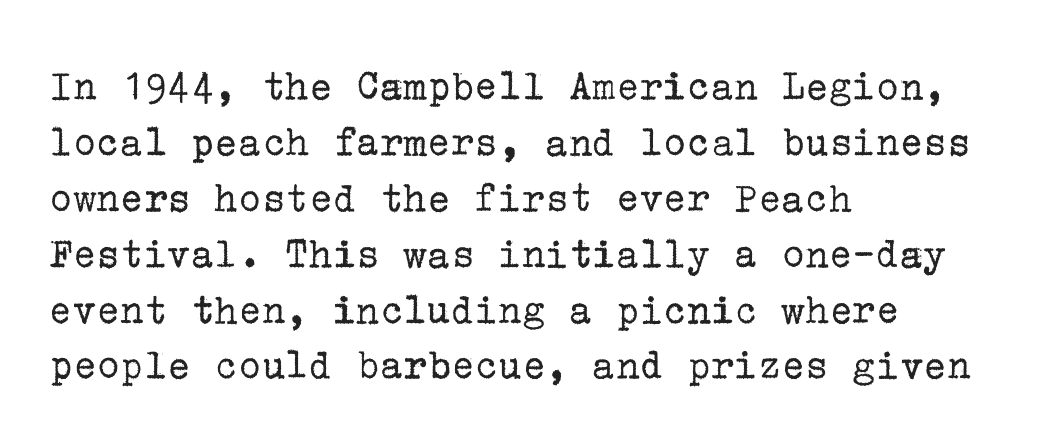
The image shows 44 px regular-weight serif type, upright; set left-aligned, normal line spacing (1.27x), normal letter spacing, not underlined; low stroke contrast and a medium x-height.
